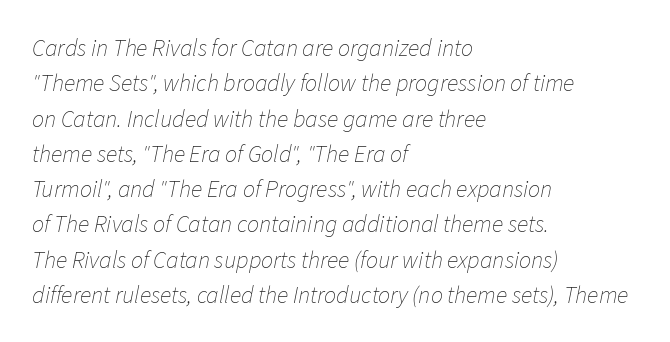
{"italic": "yes", "lean": "right", "slant_degrees": 11, "bold": "no", "underline": "no", "align": "left", "line_spacing": "normal", "line_spacing_ratio": 1.47, "letter_spacing": "normal", "letter_spacing_em": 0.0, "glyph_px": 24}
